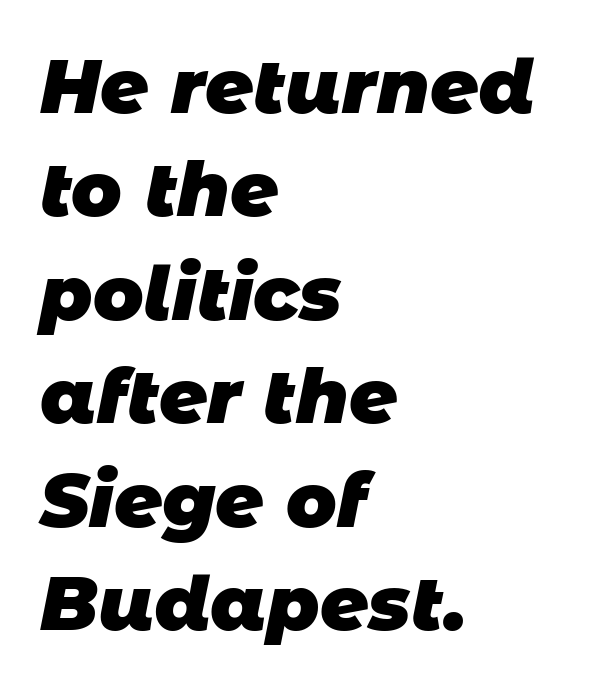
{"serif": "no", "bold": "yes", "weight": "heavy", "width": "normal", "stroke_contrast": "low", "x_height": "large", "monospaced": "no", "underline": "no", "align": "left", "line_spacing": "normal", "line_spacing_ratio": 1.38, "letter_spacing": "normal", "letter_spacing_em": 0.0, "glyph_px": 75}
